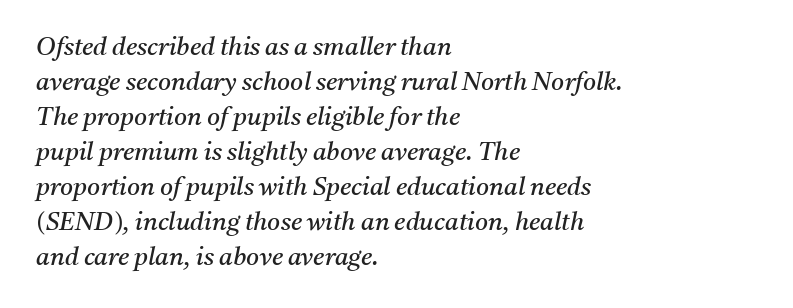
The ragged edge is on the right, which tells us the setting is flush left. Plain, unruled lines of type. Designer's note — italics engaged. The block of text has a typical density, with ordinary space between rows. No letter is thick-stroked: the sample isn't bold.
